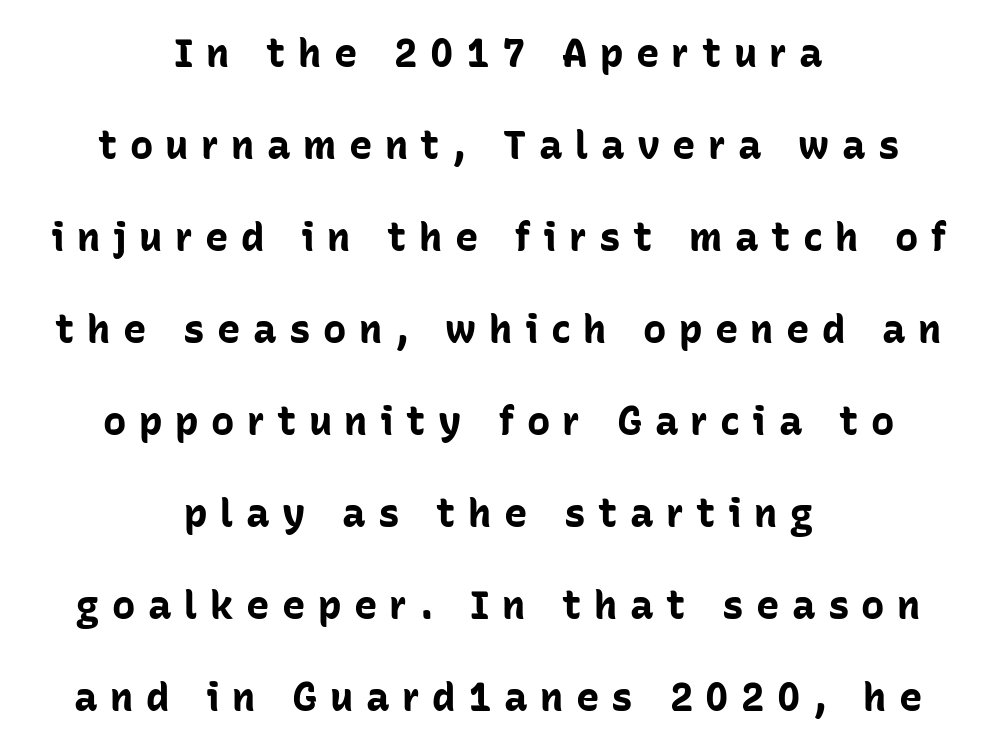
{"serif": "no", "italic": "no", "bold": "yes", "weight": "bold", "width": "normal", "stroke_contrast": "low", "x_height": "medium", "monospaced": "no", "underline": "no", "align": "center", "line_spacing": "loose", "line_spacing_ratio": 2.36, "letter_spacing": "wide", "letter_spacing_em": 0.32, "glyph_px": 39}
